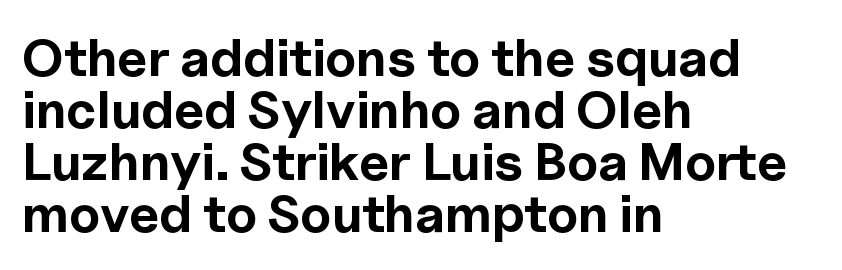
{"serif": "no", "italic": "no", "bold": "yes", "weight": "bold", "width": "normal", "x_height": "medium", "monospaced": "no", "underline": "no", "align": "left", "line_spacing": "tight", "line_spacing_ratio": 0.98, "letter_spacing": "normal", "letter_spacing_em": 0.0, "glyph_px": 53}
